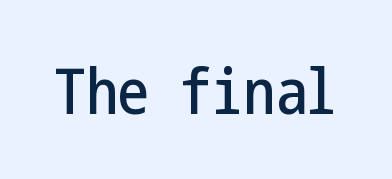
The image shows 63 px condensed sans-serif type, upright; set normal letter spacing, not underlined; low stroke contrast and a medium x-height.
